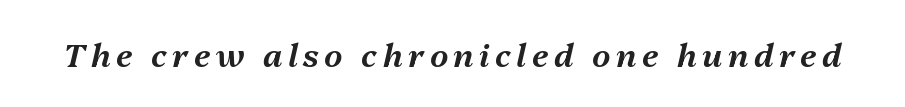
The image shows 32 px text type, italic (leaning right); set not underlined; medium stroke contrast and a medium x-height.
